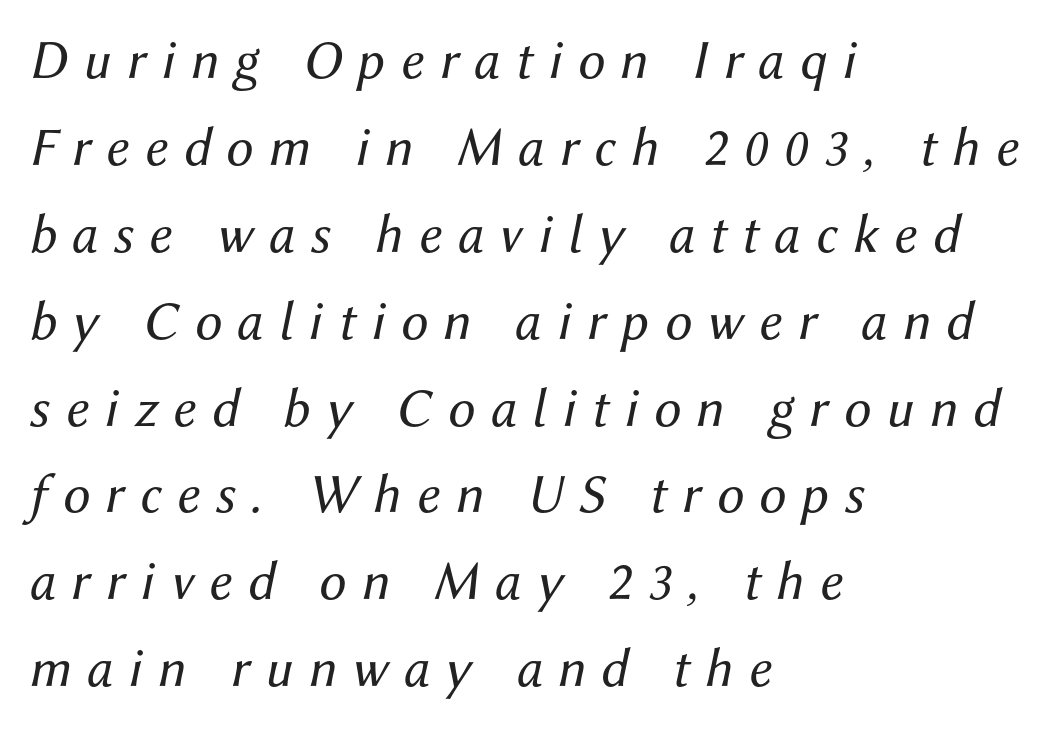
The image shows 55 px regular-weight type, italic (leaning right); set left-aligned, normal line spacing (1.58x), unusually wide letter spacing (+0.28 em), not underlined; medium stroke contrast and a medium x-height.
